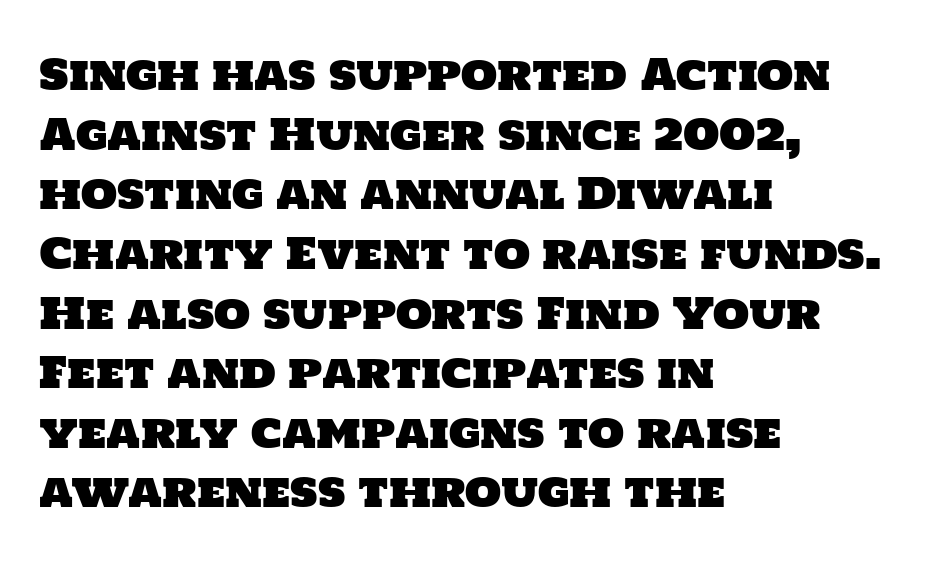
The image shows 42 px sans-serif type; set left-aligned, normal line spacing (1.42x), normal letter spacing, not underlined; low stroke contrast and a large x-height.
